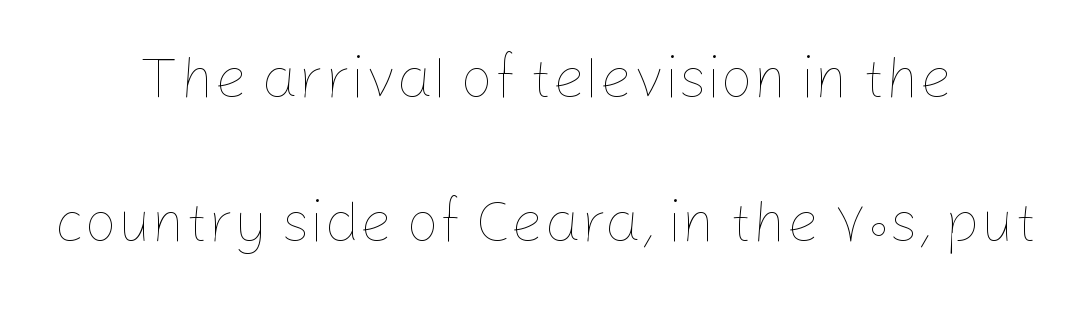
The image shows 58 px thin type, upright; set centered, loose line spacing (2.48x), normal letter spacing, not underlined; low stroke contrast and a medium x-height.
